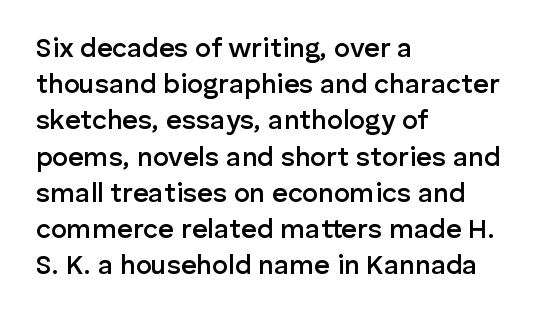
{"italic": "no", "bold": "semi", "underline": "no", "align": "left", "line_spacing": "normal", "line_spacing_ratio": 1.34, "letter_spacing": "normal", "letter_spacing_em": 0.0, "glyph_px": 27}
